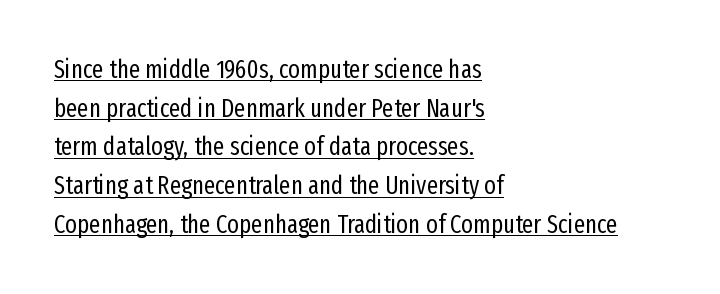
{"italic": "no", "bold": "no", "underline": "yes", "align": "left", "line_spacing": "normal", "line_spacing_ratio": 1.55, "letter_spacing": "normal", "letter_spacing_em": 0.0, "glyph_px": 25}
